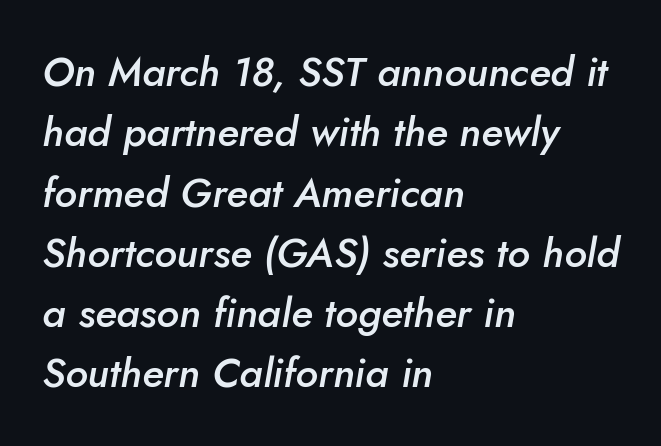
Q: Is the text bold? A: Semi-bold.
Q: Is the text italic (slanted)? A: Yes, it leans right by about 5 degrees.
Q: Is the text underlined? A: No.
Q: How is the paragraph aligned? A: Left-aligned.
Q: Is the spacing between letters normal or unusually wide? A: Normal.
Q: Is the spacing between lines tight, normal or loose? A: Normal.
Q: Width (condensed, normal, or wide)? A: Normal.
Q: Stroke contrast? A: Low.
Q: x-height? A: Small.
Q: Monospaced? A: No.
